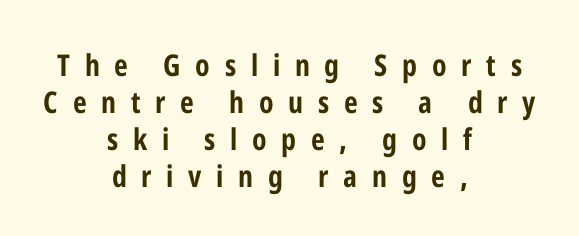
{"serif": "no", "italic": "no", "bold": "yes", "weight": "bold", "width": "condensed", "stroke_contrast": "low", "x_height": "medium", "monospaced": "no", "underline": "no", "align": "center", "line_spacing_ratio": 1.23, "letter_spacing": "wide", "letter_spacing_em": 0.49, "glyph_px": 30}
